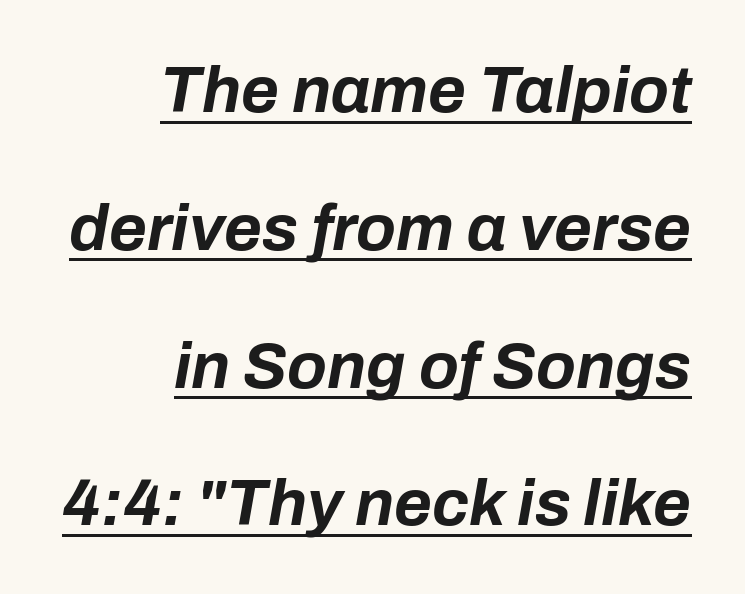
The image shows 65 px bold type, italic (leaning right); set right-aligned, loose line spacing (2.12x), normal letter spacing, underlined; low stroke contrast and a medium x-height.
